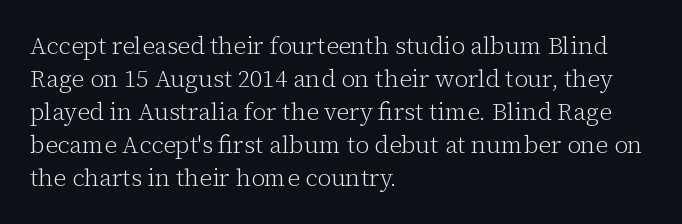
{"italic": "no", "bold": "no", "underline": "no", "align": "left", "line_spacing": "normal", "line_spacing_ratio": 1.37, "letter_spacing": "normal", "letter_spacing_em": 0.0, "glyph_px": 24}
